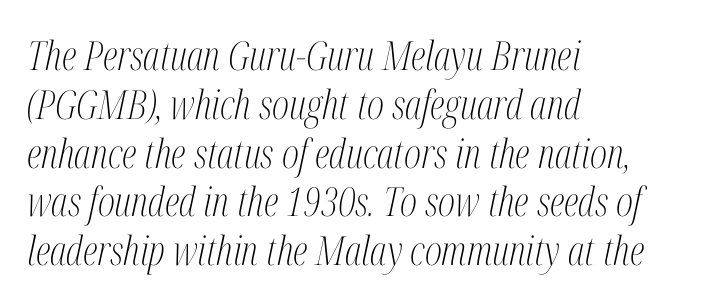
Q: Is the text bold? A: No.
Q: Is the text italic (slanted)? A: Yes, it leans right by about 12 degrees.
Q: Is the typeface a serif or a sans-serif typeface? A: Serif.
Q: Is the text underlined? A: No.
Q: How is the paragraph aligned? A: Left-aligned.
Q: Is the spacing between letters normal or unusually wide? A: Normal.
Q: Width (condensed, normal, or wide)? A: Condensed.
Q: Stroke contrast? A: Medium.
Q: x-height? A: Medium.
Q: Monospaced? A: No.
